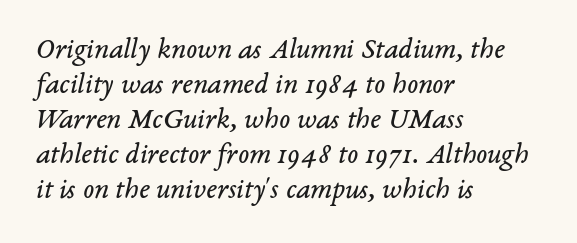
{"serif": "yes", "italic": "yes", "lean": "right", "slant_degrees": 14, "bold": "no", "weight": "regular", "width": "normal", "stroke_contrast": "low", "x_height": "medium", "monospaced": "no", "underline": "no", "align": "left", "line_spacing_ratio": 1.21, "letter_spacing": "normal", "letter_spacing_em": 0.0, "glyph_px": 29}
